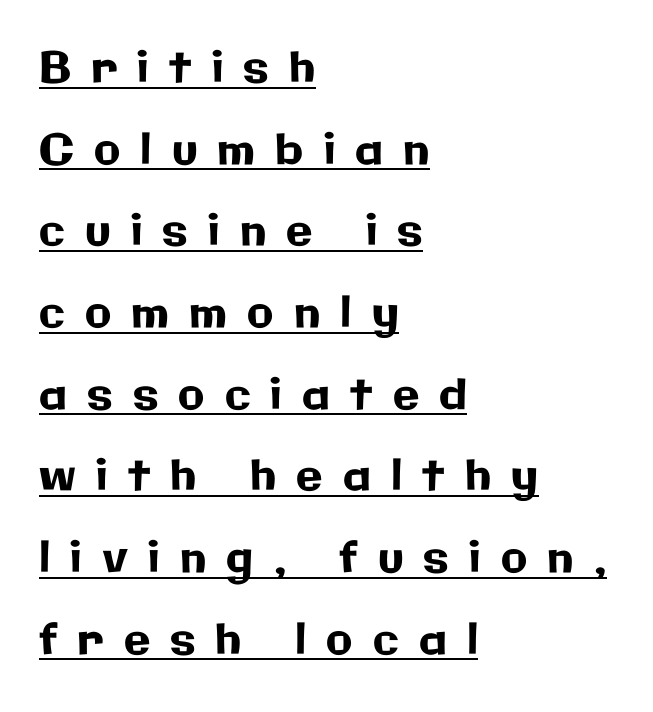
The image shows 43 px sans-serif type, upright; set left-aligned, loose line spacing (1.9x), unusually wide letter spacing (+0.47 em), underlined; low stroke contrast and a medium x-height.
